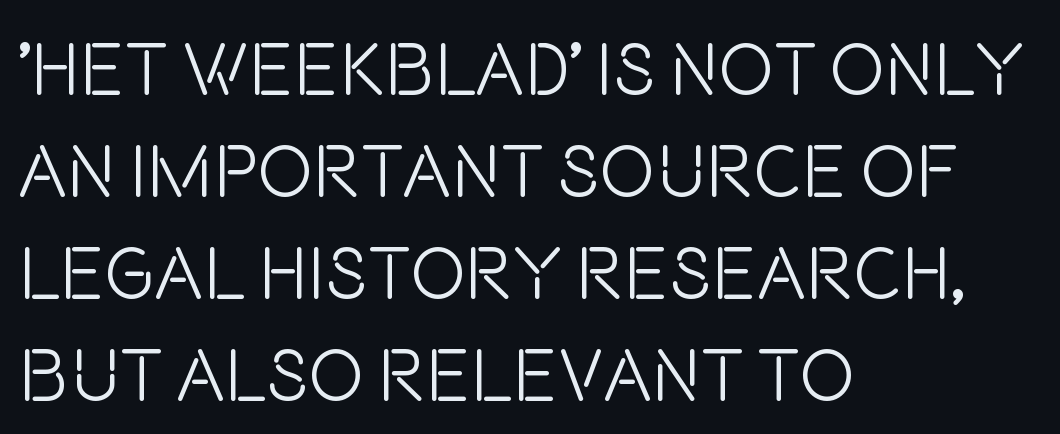
Q: Is the text bold? A: No.
Q: Is the text italic (slanted)? A: No, it is upright.
Q: Is the typeface a serif or a sans-serif typeface? A: Sans-serif.
Q: Is the text underlined? A: No.
Q: How is the paragraph aligned? A: Left-aligned.
Q: Is the spacing between letters normal or unusually wide? A: Normal.
Q: Is the spacing between lines tight, normal or loose? A: Normal.
Q: Width (condensed, normal, or wide)? A: Condensed.
Q: Stroke contrast? A: Low.
Q: x-height? A: Large.
Q: Monospaced? A: No.
